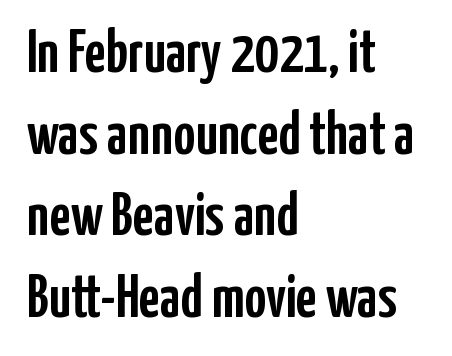
Q: Is the text italic (slanted)? A: No, it is upright.
Q: Is the typeface a serif or a sans-serif typeface? A: Sans-serif.
Q: Is the text underlined? A: No.
Q: How is the paragraph aligned? A: Left-aligned.
Q: Is the spacing between letters normal or unusually wide? A: Normal.
Q: Is the spacing between lines tight, normal or loose? A: Normal.
Q: Width (condensed, normal, or wide)? A: Condensed.
Q: Stroke contrast? A: Low.
Q: x-height? A: Medium.
Q: Monospaced? A: No.
